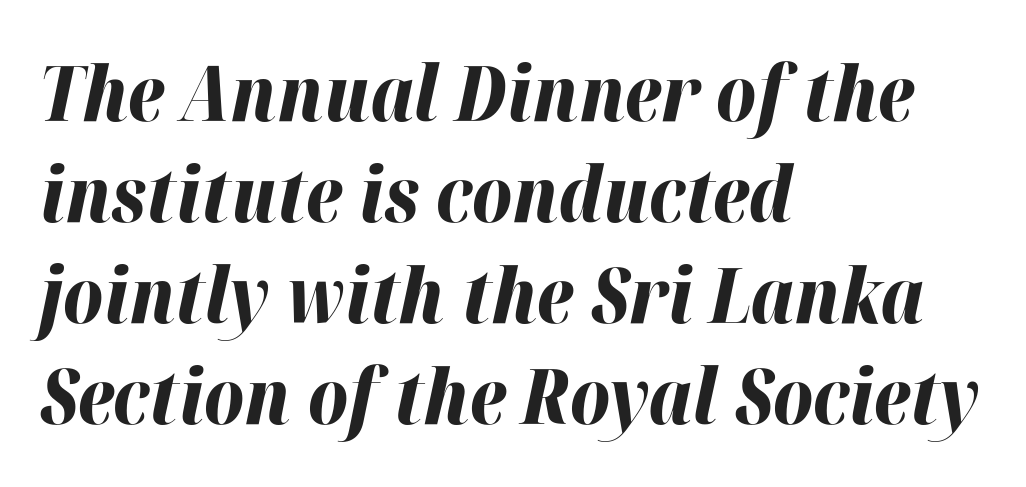
Horizontal bands of white between lines are of average thickness. Horizontally, the lines are justified to the leading edge only. Heft: maximum for text — a bold. Here the glyphs are tracked normally, forming tight word shapes. Just letters on the line, the space beneath them empty.
